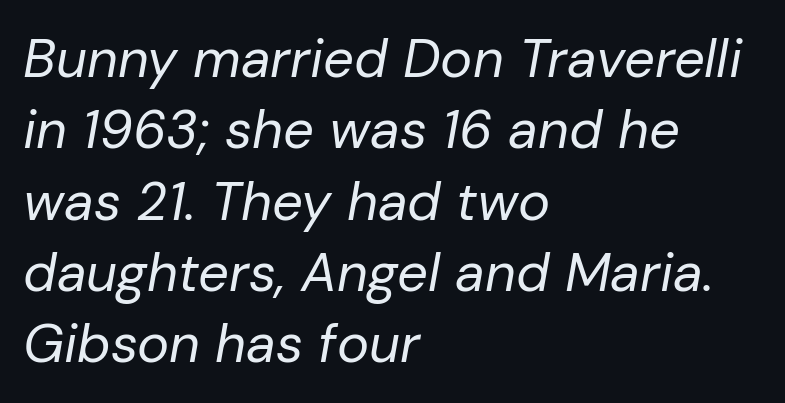
The leading is moderate, giving the passage an even texture. Clear beneath every line of the passage. This sample has the flowing, uneven cadence of proportional lettering. The paragraph has a hard left edge and a soft right edge.
